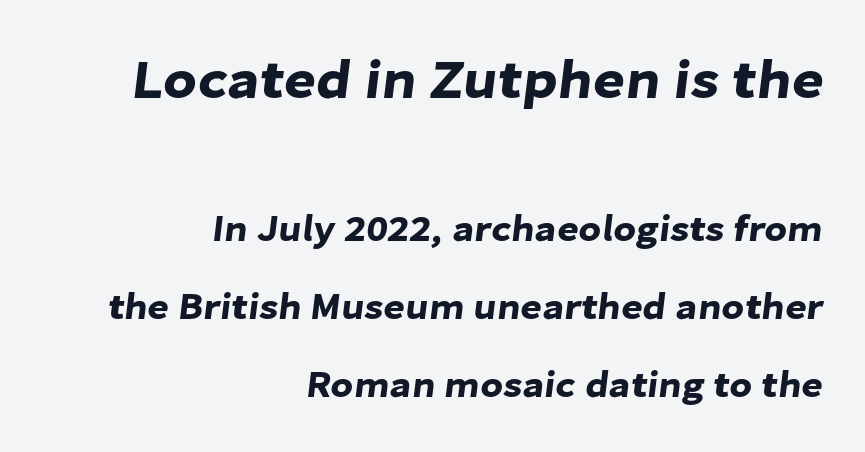
Q: Is the typeface a serif or a sans-serif typeface? A: Sans-serif.
Q: Is the text underlined? A: No.
Q: How is the paragraph aligned? A: Right-aligned.
Q: Is the spacing between letters normal or unusually wide? A: Normal.
Q: Is the spacing between lines tight, normal or loose? A: Loose.
Q: Which block of text is set in a larger size, the first (top) or the second (bottom)? A: The first (top) one.
Q: Width (condensed, normal, or wide)? A: Normal.
Q: Stroke contrast? A: Low.
Q: x-height? A: Medium.
Q: Monospaced? A: No.
